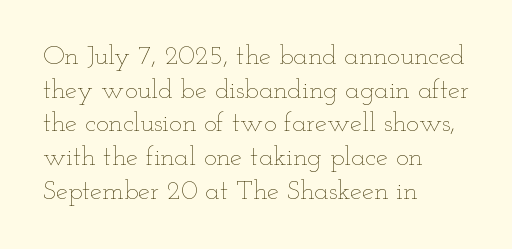
Q: Is the text bold? A: No.
Q: Is the text italic (slanted)? A: No, it is upright.
Q: Is the text underlined? A: No.
Q: How is the paragraph aligned? A: Left-aligned.
Q: Is the spacing between letters normal or unusually wide? A: Normal.
Q: Is the spacing between lines tight, normal or loose? A: Normal.
